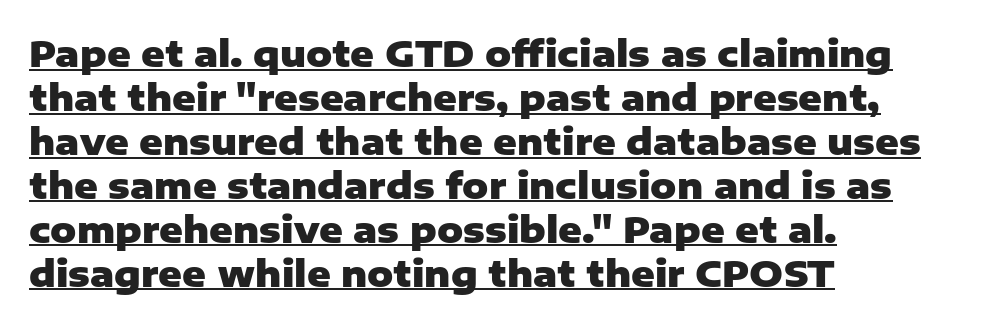
You can see a thin bar hugging the bottom of the glyphs. You can tell from the bare stems that sans-serif type was used. Ascenders rise straight up at ninety degrees. Here the designer chose a conventional face with non-uniform glyph widths. The rendering keeps characters at their native spacing. Strong, thick strokes mark this as bold type.
